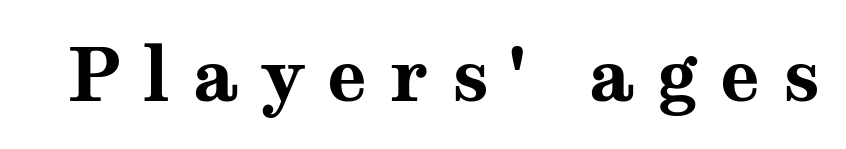
Q: Is the text bold? A: Yes.
Q: Is the text italic (slanted)? A: No, it is upright.
Q: Is the typeface a serif or a sans-serif typeface? A: Serif.
Q: Is the text underlined? A: No.
Q: Is the spacing between letters normal or unusually wide? A: Unusually wide.
Q: Width (condensed, normal, or wide)? A: Wide.
Q: Stroke contrast? A: Medium.
Q: x-height? A: Medium.
Q: Monospaced? A: No.
